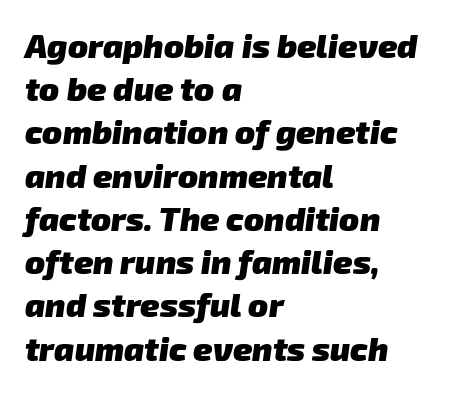
{"serif": "no", "bold": "yes", "weight": "heavy", "width": "normal", "stroke_contrast": "low", "x_height": "medium", "monospaced": "no", "underline": "no", "align": "left", "line_spacing": "normal", "line_spacing_ratio": 1.31, "letter_spacing": "normal", "letter_spacing_em": 0.0, "glyph_px": 33}
